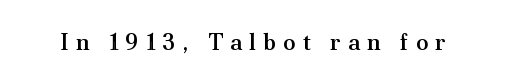
The sample has been set in demibold, a notch under bold. Quick note: not italic, upright. Underline: absent. This sample uses expanded letter spacing, leaving extra air between glyphs.
